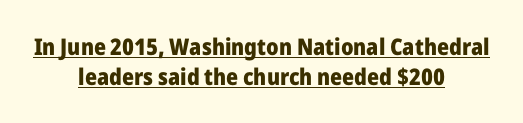
Q: Is the text bold? A: Yes.
Q: Is the text italic (slanted)? A: No, it is upright.
Q: Is the text underlined? A: Yes.
Q: How is the paragraph aligned? A: Centered.
Q: Is the spacing between letters normal or unusually wide? A: Normal.
Q: Is the spacing between lines tight, normal or loose? A: Normal.
